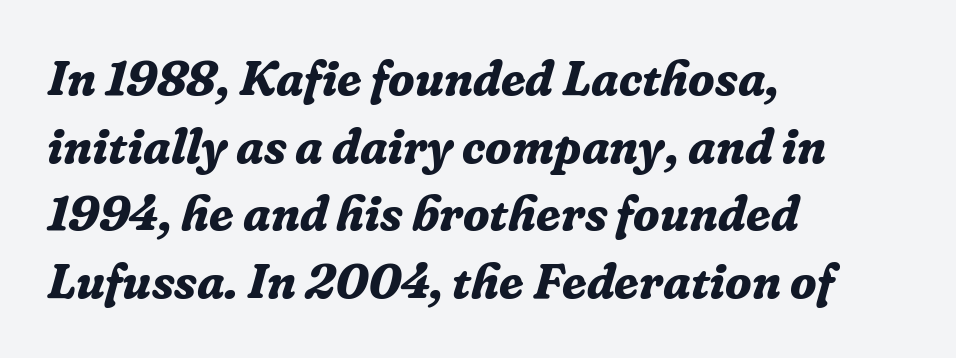
The image shows 49 px bold serif type, italic (leaning right); set left-aligned, normal line spacing (1.38x), normal letter spacing, not underlined; low stroke contrast and a medium x-height.
